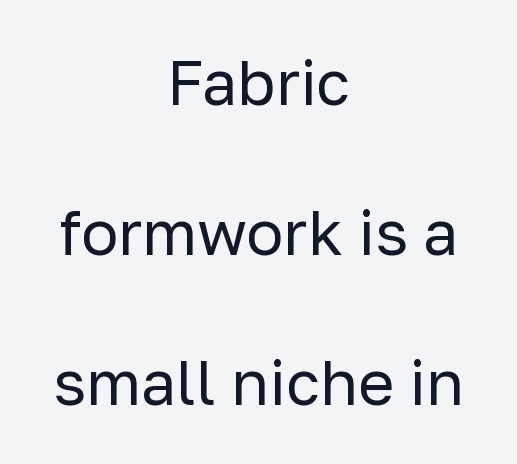
The gap between lines stays unmarked. Posture: upright roman. A student would call this center alignment; a typographer would say set centered. Each letter keeps its own natural width here, so spacing adapts to shape. This sample uses a sans-serif face.
